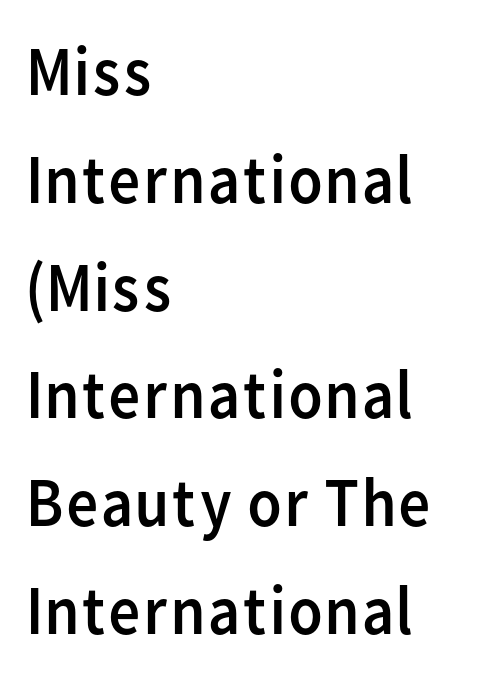
The text block is weighted toward the left margin, trailing off unevenly rightward. Weight: regular or lighter. Italic? Not at all — the glyphs are vertical. Classification — sans serif. The rendering uses natural spacing where letterforms have individual widths. Characters follow at the spacing the type designer built in.
